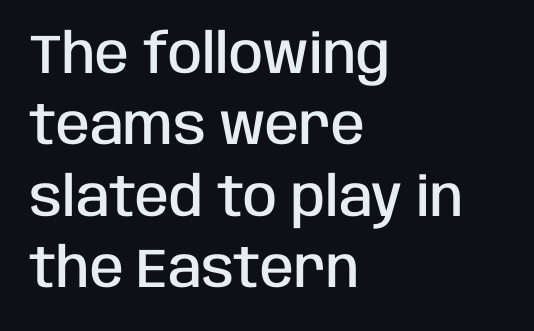
{"serif": "no", "italic": "no", "bold": "semi", "weight": "semibold", "width": "condensed", "stroke_contrast": "low", "x_height": "large", "monospaced": "no", "underline": "no", "align": "left", "line_spacing": "normal", "line_spacing_ratio": 1.3, "letter_spacing": "normal", "letter_spacing_em": 0.0, "glyph_px": 55}
